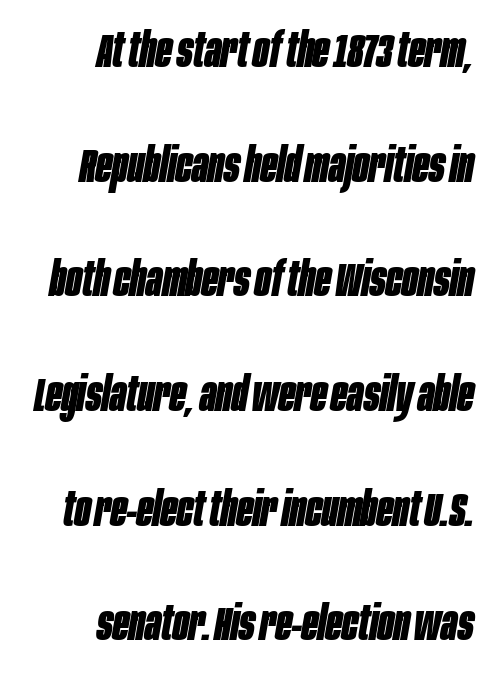
Q: Is the text bold? A: Yes.
Q: Is the text italic (slanted)? A: Yes, it leans right by about 10 degrees.
Q: Is the text underlined? A: No.
Q: How is the paragraph aligned? A: Right-aligned.
Q: Is the spacing between letters normal or unusually wide? A: Normal.
Q: Is the spacing between lines tight, normal or loose? A: Loose.
Q: Width (condensed, normal, or wide)? A: Condensed.
Q: Stroke contrast? A: Low.
Q: x-height? A: Large.
Q: Monospaced? A: No.
